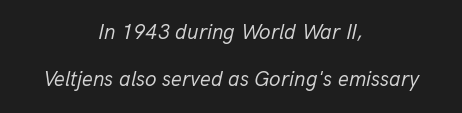
The words here are not underlined. What's the leading like? Stretched, with rows far apart. The compositor balanced each line on the midline. Tracking value appears to be zero — textbook default spacing.
